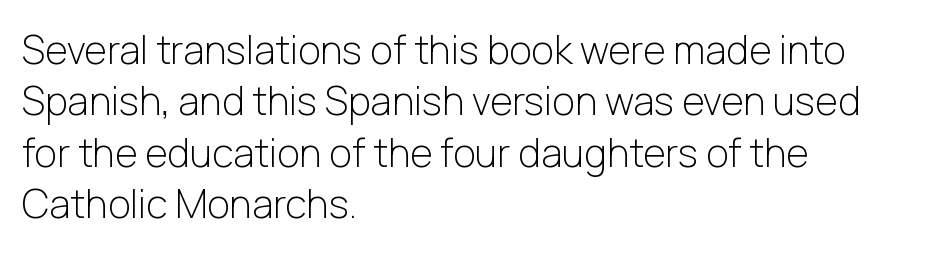
{"serif": "no", "italic": "no", "bold": "no", "weight": "light", "width": "normal", "stroke_contrast": "low", "x_height": "medium", "monospaced": "no", "underline": "no", "align": "left", "line_spacing": "normal", "line_spacing_ratio": 1.32, "letter_spacing": "normal", "letter_spacing_em": 0.0, "glyph_px": 39}
